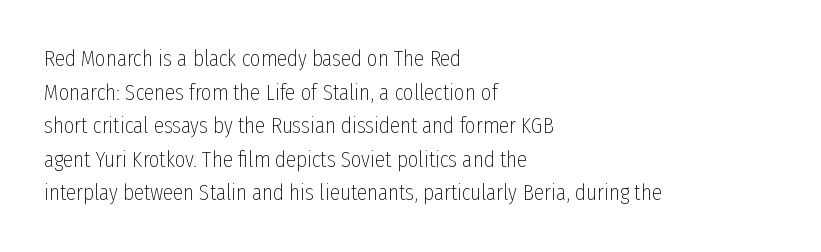
What stands out about the letter spacing? Nothing — it is the standard amount. Type without underlining. You can tell it's not italic because the verticals are truly vertical. Is there much room between lines? A standard amount, neither cramped nor airy.
